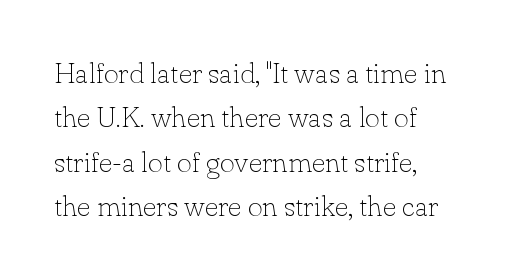
The image shows 29 px thin serif type, upright; set normal line spacing (1.53x), normal letter spacing, not underlined; low stroke contrast and a small x-height.
